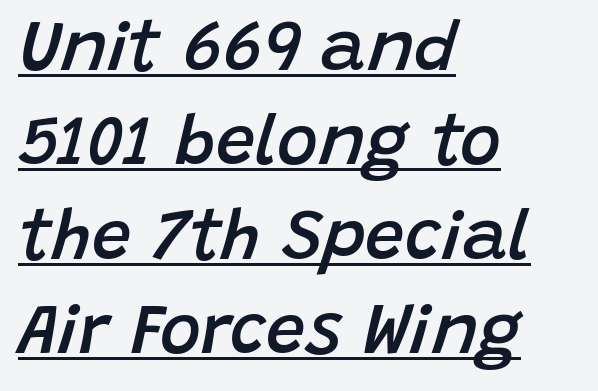
The image shows 70 px semibold type, italic (leaning right); set left-aligned, normal line spacing (1.35x), normal letter spacing, underlined; low stroke contrast and a large x-height.
